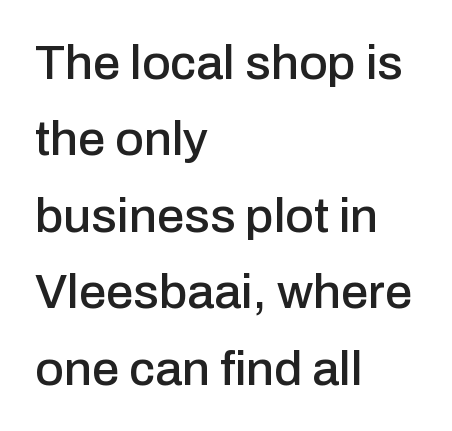
Q: Is the text italic (slanted)? A: No, it is upright.
Q: Is the typeface a serif or a sans-serif typeface? A: Sans-serif.
Q: Is the text underlined? A: No.
Q: How is the paragraph aligned? A: Left-aligned.
Q: Is the spacing between letters normal or unusually wide? A: Normal.
Q: Is the spacing between lines tight, normal or loose? A: Normal.
Q: Width (condensed, normal, or wide)? A: Normal.
Q: Stroke contrast? A: Low.
Q: x-height? A: Medium.
Q: Monospaced? A: No.
